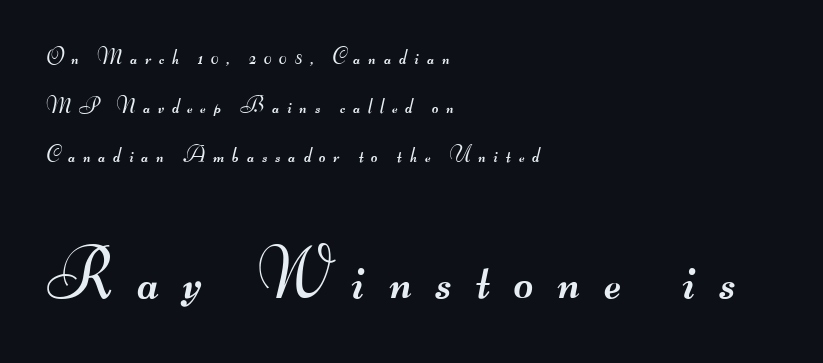
The face used here is a sans, in the tradition of grotesques and geometrics. Think of a printed novel: that variable character pitch is what you see here. Teacher's note: observe the even left margin — that is flush-left alignment. The line texture is sparse and dotted thanks to wide tracking.
